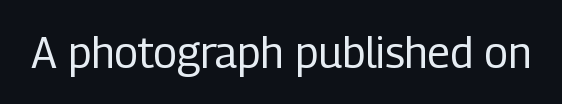
{"serif": "no", "italic": "no", "bold": "no", "weight": "regular", "width": "condensed", "stroke_contrast": "low", "x_height": "medium", "monospaced": "no", "underline": "no", "letter_spacing": "normal", "letter_spacing_em": 0.0, "glyph_px": 43}
